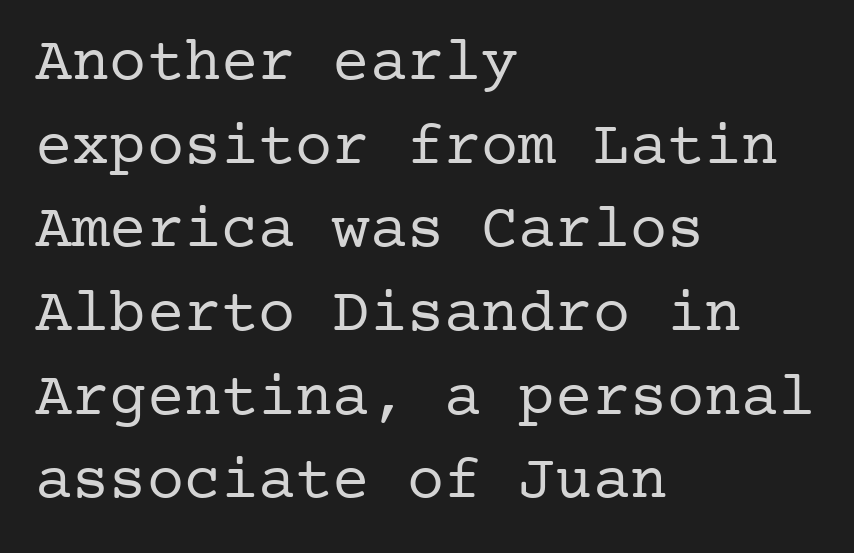
Q: Is the text bold? A: No.
Q: Is the text italic (slanted)? A: No, it is upright.
Q: Is the typeface a serif or a sans-serif typeface? A: Serif.
Q: Is the text underlined? A: No.
Q: How is the paragraph aligned? A: Left-aligned.
Q: Is the spacing between letters normal or unusually wide? A: Normal.
Q: Is the spacing between lines tight, normal or loose? A: Normal.
Q: Width (condensed, normal, or wide)? A: Normal.
Q: Stroke contrast? A: Low.
Q: x-height? A: Medium.
